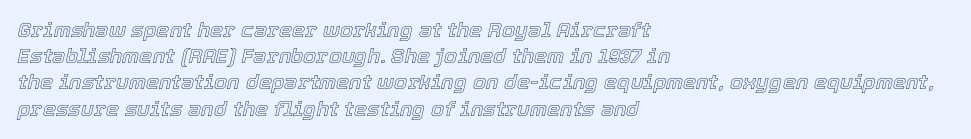
{"italic": "yes", "lean": "right", "slant_degrees": 12, "underline": "no", "align": "left", "line_spacing": "normal", "line_spacing_ratio": 1.25, "letter_spacing": "normal", "letter_spacing_em": 0.0, "glyph_px": 21}
